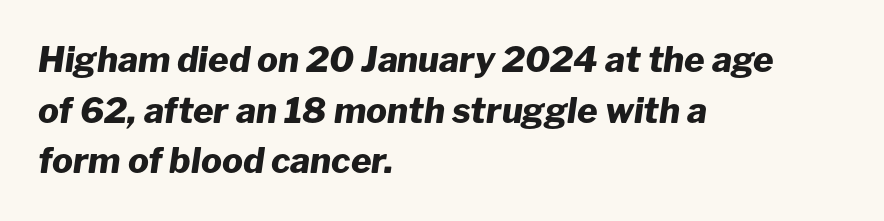
Q: Is the text bold? A: Yes.
Q: Is the text italic (slanted)? A: Yes, it leans right by about 8 degrees.
Q: Is the text underlined? A: No.
Q: How is the paragraph aligned? A: Left-aligned.
Q: Is the spacing between letters normal or unusually wide? A: Normal.
Q: Is the spacing between lines tight, normal or loose? A: Normal.
Q: Width (condensed, normal, or wide)? A: Normal.
Q: Stroke contrast? A: Low.
Q: x-height? A: Medium.
Q: Monospaced? A: No.
